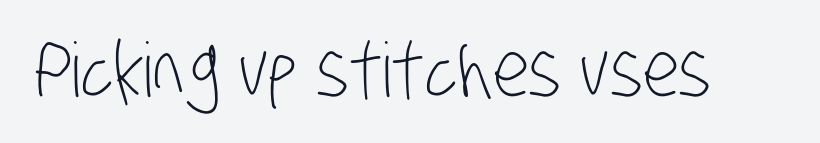
{"serif": "no", "bold": "no", "weight": "light", "width": "condensed", "stroke_contrast": "low", "x_height": "large", "monospaced": "no", "underline": "no", "letter_spacing": "normal", "letter_spacing_em": 0.0, "glyph_px": 75}
